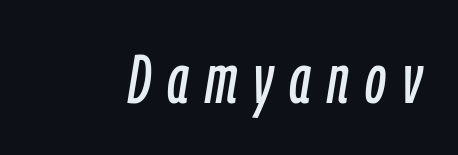
The image shows 69 px condensed type, italic (leaning right); set unusually wide letter spacing (+0.23 em), not underlined; low stroke contrast and a medium x-height.
